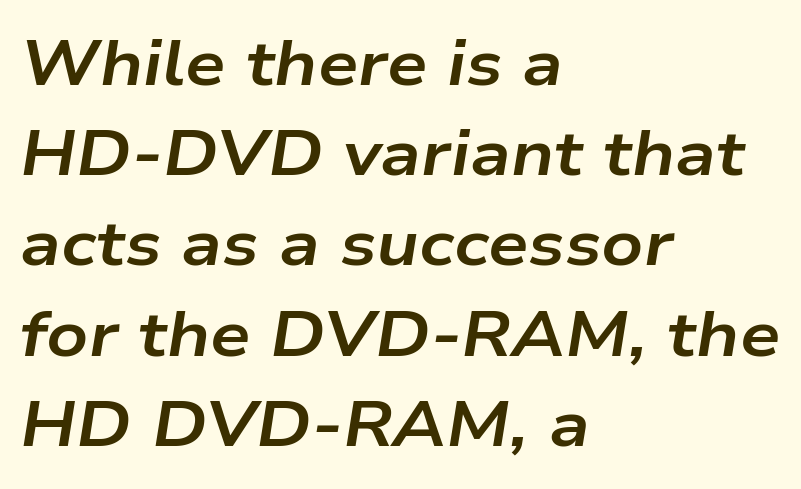
Q: Is the text bold? A: Yes.
Q: Is the text italic (slanted)? A: Yes, it leans right by about 9 degrees.
Q: Is the text underlined? A: No.
Q: How is the paragraph aligned? A: Left-aligned.
Q: Is the spacing between letters normal or unusually wide? A: Normal.
Q: Is the spacing between lines tight, normal or loose? A: Normal.
Q: Width (condensed, normal, or wide)? A: Wide.
Q: Stroke contrast? A: Low.
Q: x-height? A: Medium.
Q: Monospaced? A: No.
